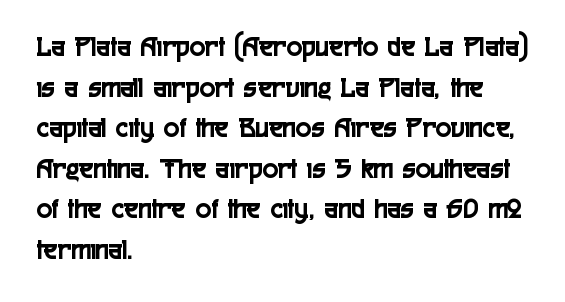
{"serif": "no", "italic": "no", "width": "condensed", "x_height": "medium", "monospaced": "no", "underline": "no", "align": "left", "line_spacing": "normal", "line_spacing_ratio": 1.4, "letter_spacing": "normal", "letter_spacing_em": 0.0, "glyph_px": 29}
